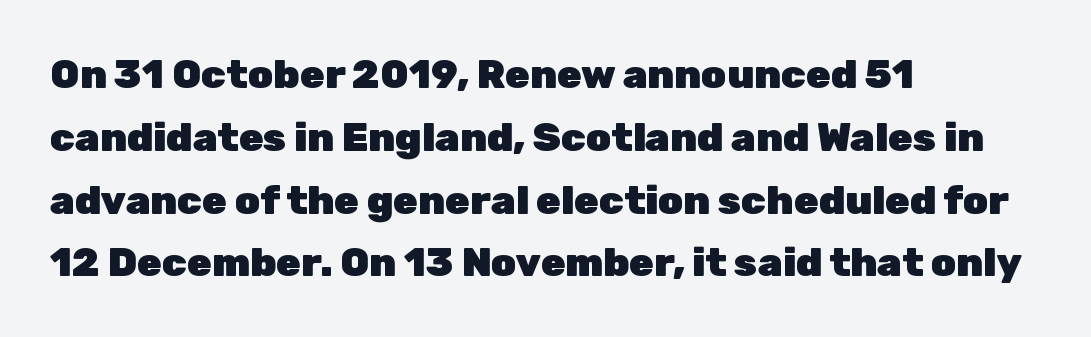
Heavy, bold letterforms. A student would call this left alignment; a typographer would say flush left, rag right. Check under the words: just untouched page. The typeface chosen for these lines omits serifs. A typesetter would call this proportional, since set widths differ per character.
